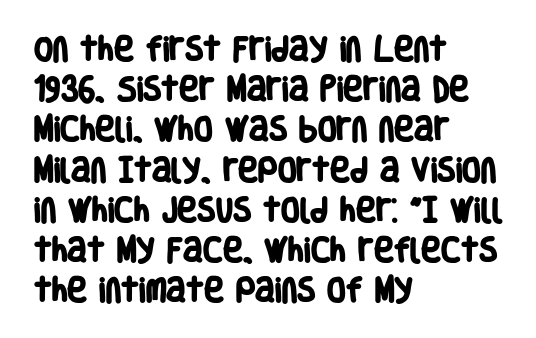
The image shows 27 px bold type; set left-aligned, normal line spacing (1.49x), normal letter spacing, not underlined.
